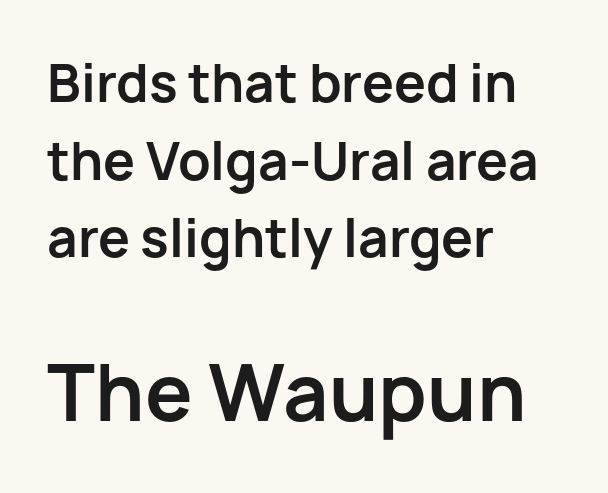
Q: Is the text bold? A: Yes.
Q: Is the text italic (slanted)? A: No, it is upright.
Q: Is the typeface a serif or a sans-serif typeface? A: Sans-serif.
Q: Is the text underlined? A: No.
Q: How is the paragraph aligned? A: Left-aligned.
Q: Is the spacing between letters normal or unusually wide? A: Normal.
Q: Is the spacing between lines tight, normal or loose? A: Normal.
Q: Which block of text is set in a larger size, the first (top) or the second (bottom)? A: The second (bottom) one.
Q: Width (condensed, normal, or wide)? A: Normal.
Q: Stroke contrast? A: Low.
Q: x-height? A: Medium.
Q: Monospaced? A: No.
